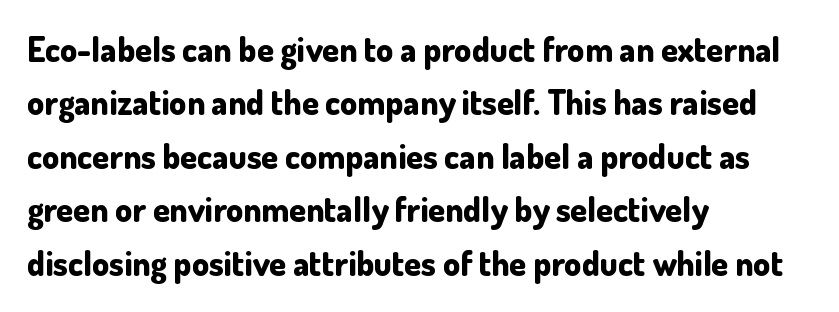
Q: Is the text bold? A: Yes.
Q: Is the text italic (slanted)? A: No, it is upright.
Q: Is the typeface a serif or a sans-serif typeface? A: Sans-serif.
Q: Is the text underlined? A: No.
Q: How is the paragraph aligned? A: Left-aligned.
Q: Is the spacing between letters normal or unusually wide? A: Normal.
Q: Is the spacing between lines tight, normal or loose? A: Normal.
Q: Width (condensed, normal, or wide)? A: Normal.
Q: Stroke contrast? A: Low.
Q: x-height? A: Small.
Q: Monospaced? A: No.
